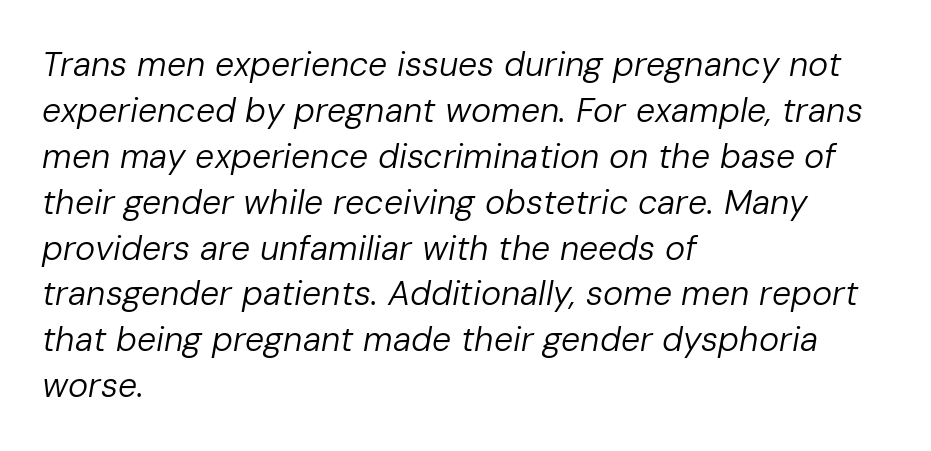
Q: Is the text bold? A: No.
Q: Is the text italic (slanted)? A: Yes, it leans right by about 10 degrees.
Q: Is the text underlined? A: No.
Q: How is the paragraph aligned? A: Left-aligned.
Q: Is the spacing between letters normal or unusually wide? A: Normal.
Q: Is the spacing between lines tight, normal or loose? A: Normal.
Q: Width (condensed, normal, or wide)? A: Normal.
Q: Stroke contrast? A: Low.
Q: x-height? A: Medium.
Q: Monospaced? A: No.
